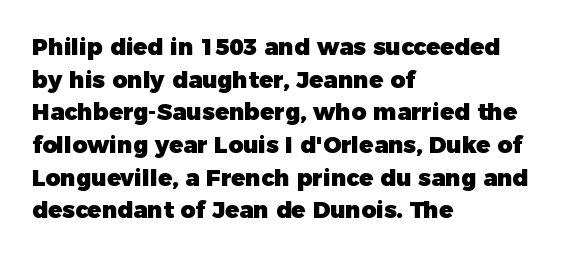
Here the glyphs are tracked normally, forming tight word shapes. One-word summary of the alignment: left. In terms of posture, this sample is upright. Notice how thick the strokes are: this is what a full bold looks like. The lines sit at an ordinary, default distance from one another.
